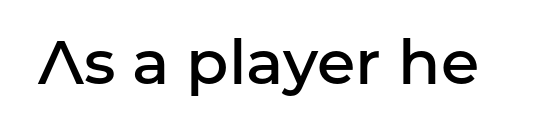
Q: Is the text bold? A: Semi-bold.
Q: Is the text italic (slanted)? A: No, it is upright.
Q: Is the typeface a serif or a sans-serif typeface? A: Sans-serif.
Q: Is the text underlined? A: No.
Q: Is the spacing between letters normal or unusually wide? A: Normal.
Q: Width (condensed, normal, or wide)? A: Normal.
Q: Stroke contrast? A: Low.
Q: x-height? A: Medium.
Q: Monospaced? A: No.
